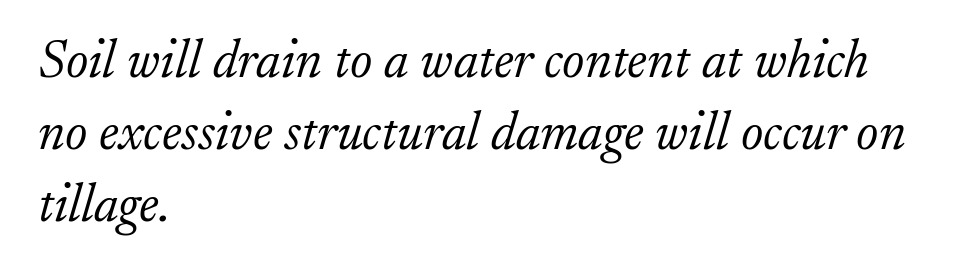
The type family on display is of the serif kind. Rule under the text: the space is simply empty. Short note: letters normally spaced. Varying glyph widths throughout — classic text-font behaviour. This is not heavy type; no bold has been used. The vertical gap from one line to the next is medium.
